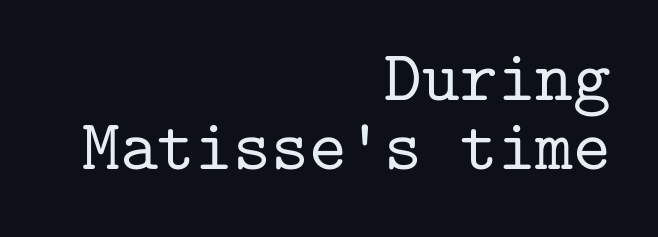
A roman cut, with each character standing at attention. You could call the tracking neutral — neither tight nor loose. Font category for this specimen: serif. Anything drawn beneath the words? Only blank space. The rendering uses a small line-height, squeezing the rows. One-word summary of the alignment: right.
